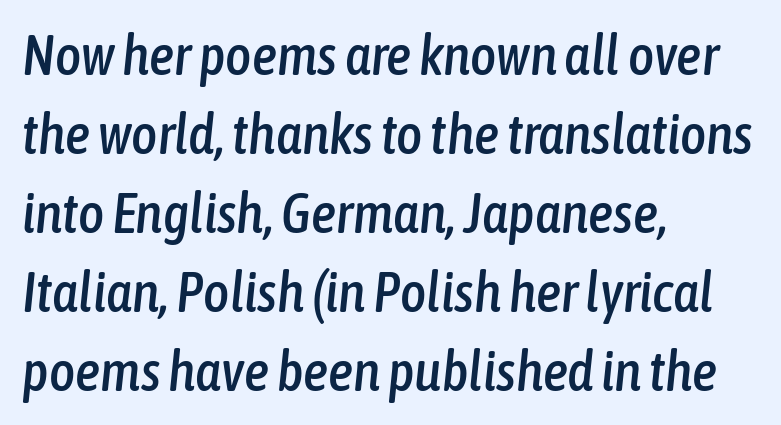
Q: Is the text italic (slanted)? A: Yes, it leans right by about 6 degrees.
Q: Is the text underlined? A: No.
Q: How is the paragraph aligned? A: Left-aligned.
Q: Is the spacing between letters normal or unusually wide? A: Normal.
Q: Is the spacing between lines tight, normal or loose? A: Normal.
Q: Width (condensed, normal, or wide)? A: Condensed.
Q: Stroke contrast? A: Low.
Q: x-height? A: Medium.
Q: Monospaced? A: No.
